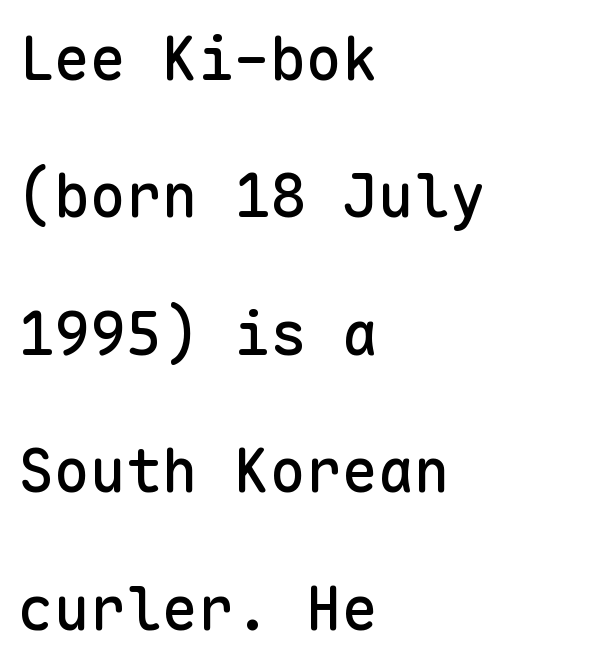
The image shows 60 px sans-serif type, upright, monospaced; set left-aligned, loose line spacing (2.29x), normal letter spacing, not underlined; low stroke contrast and a medium x-height.
